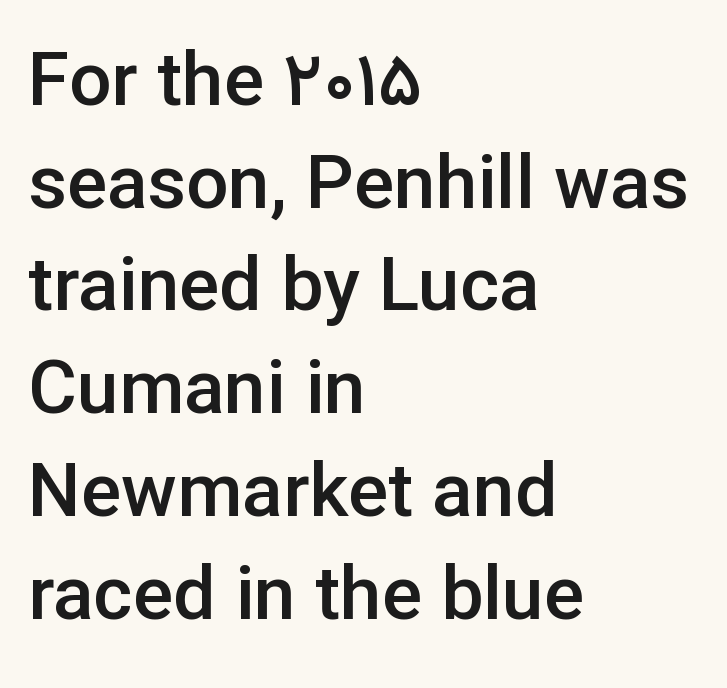
The image shows 75 px semibold sans-serif type, upright; set left-aligned, normal line spacing (1.37x), normal letter spacing, not underlined; low stroke contrast and a medium x-height.
